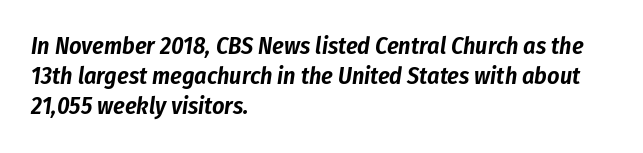
The image shows 24 px text type, italic (leaning right); set left-aligned, normal line spacing (1.26x), normal letter spacing, not underlined.
